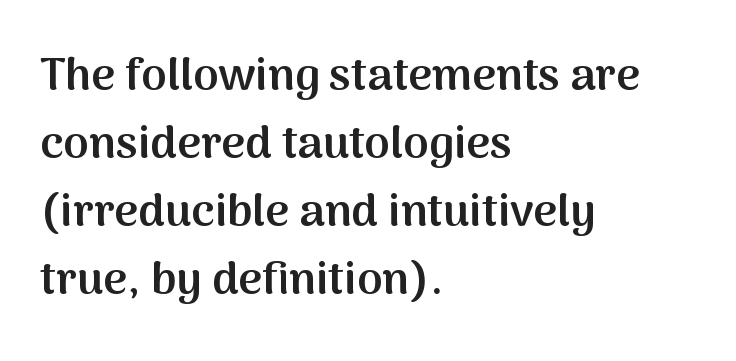
Semibold letterforms, between regular and bold. The typeface chosen for these lines omits serifs. Standard letterfit; no display-style spreading of the glyphs. Reading down the block, your eye returns to a fixed left position each line. The letters stand upright; this is a roman face. Here the designer chose a conventional face with non-uniform glyph widths.
